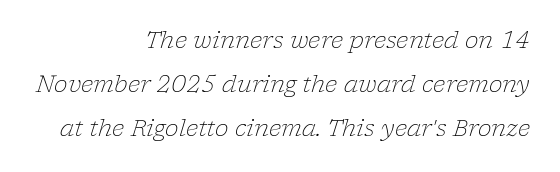
The image shows 23 px text type, italic (leaning right); set right-aligned, loose line spacing (1.91x), normal letter spacing, not underlined.
